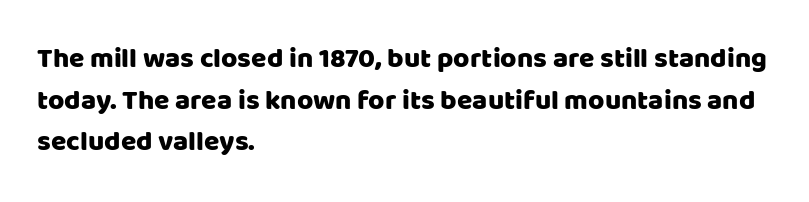
Leftover space on each line is placed entirely after the last word. In terms of leading, this rendering sits right in the middle. The font's upright variant was chosen for this text. Descenders are the only things crossing below the line. Varying glyph widths throughout — classic text-font behaviour. Each letter's strokes conclude bluntly, with no projecting serifs.
